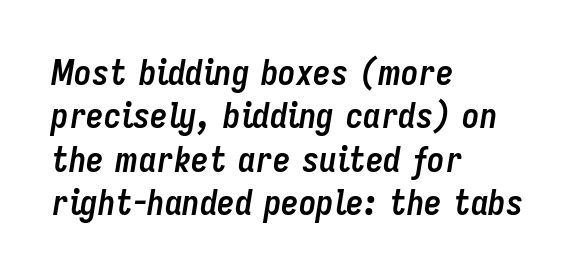
Q: Is the text bold? A: Yes.
Q: Is the text italic (slanted)? A: Yes, it leans right by about 9 degrees.
Q: Is the text underlined? A: No.
Q: How is the paragraph aligned? A: Left-aligned.
Q: Is the spacing between letters normal or unusually wide? A: Normal.
Q: Width (condensed, normal, or wide)? A: Condensed.
Q: Stroke contrast? A: Low.
Q: x-height? A: Medium.
Q: Monospaced? A: No.
